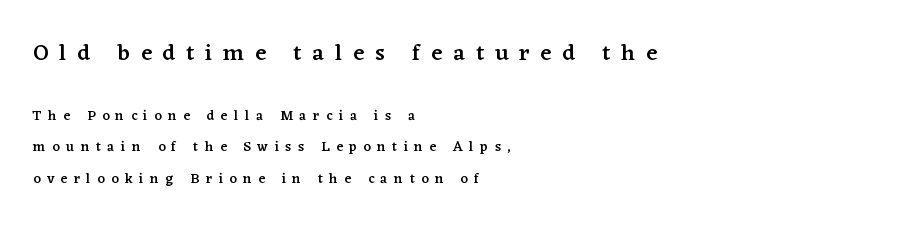
Q: Is the text bold? A: Semi-bold.
Q: Is the text italic (slanted)? A: No, it is upright.
Q: Is the text underlined? A: No.
Q: How is the paragraph aligned? A: Left-aligned.
Q: Is the spacing between letters normal or unusually wide? A: Unusually wide.
Q: Is the spacing between lines tight, normal or loose? A: Loose.
Q: Which block of text is set in a larger size, the first (top) or the second (bottom)? A: The first (top) one.
